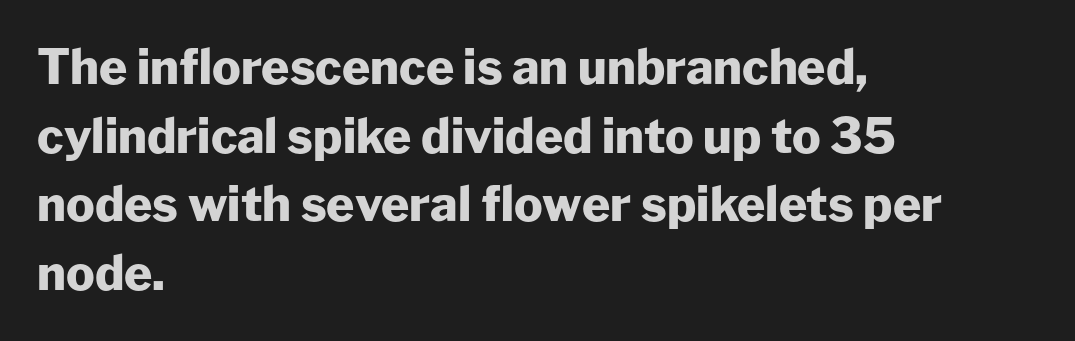
{"serif": "no", "italic": "no", "bold": "yes", "weight": "heavy", "width": "normal", "stroke_contrast": "low", "x_height": "medium", "monospaced": "no", "underline": "no", "align": "left", "line_spacing": "normal", "line_spacing_ratio": 1.43, "letter_spacing": "normal", "letter_spacing_em": 0.0, "glyph_px": 48}
